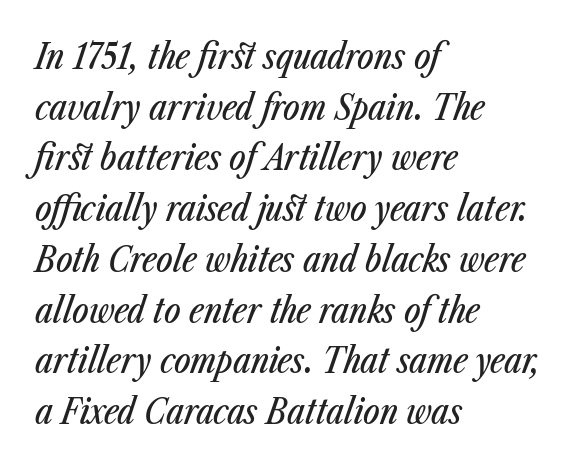
The area under the type is left untouched. Spacing between characters is what you'd get straight out of the box. You could not count columns in this text — the font is proportionally spaced. Where is the straight margin? On the left. Successive baselines arrive at the customary interval. Would a proofreader flag this as italicized? Yes.
